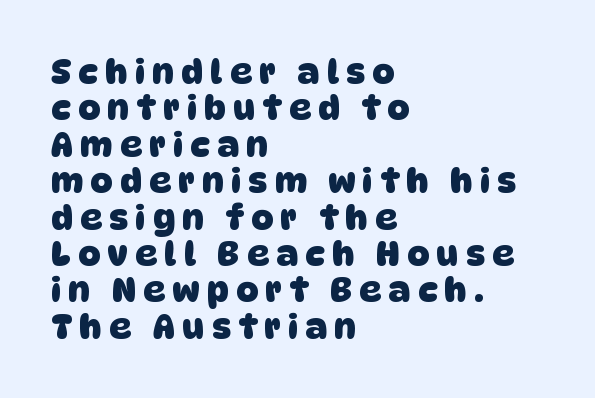
{"serif": "no", "bold": "yes", "weight": "heavy", "width": "normal", "stroke_contrast": "low", "x_height": "large", "monospaced": "no", "underline": "no", "align": "left", "line_spacing": "tight", "line_spacing_ratio": 1.07, "letter_spacing": "wide", "letter_spacing_em": 0.22, "glyph_px": 34}
